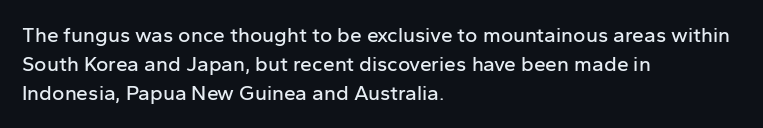
Does the leading feel generous? No, just average. Nobody touched the tracking dial on this one. This is the regular roman posture of the typeface. Visually the block forms a straight wall on the left and a jagged coastline on the right.
